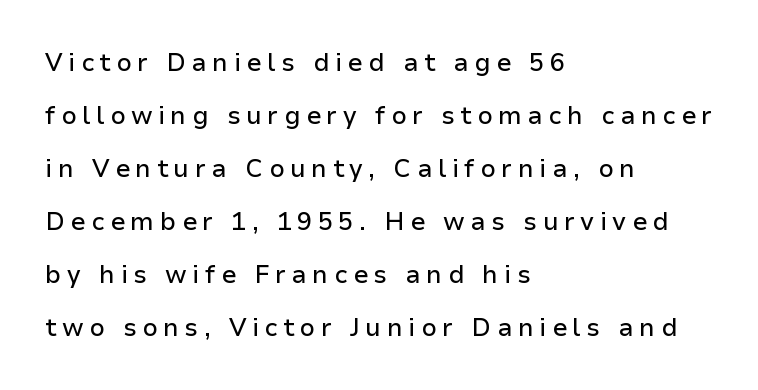
Posture: straight, roman, zero tilt. The tracking jumps out immediately: characters are airy and widely separated. The compositor pushed each line to the left boundary. Compared with typical paragraphs, the rows here are farther apart.
